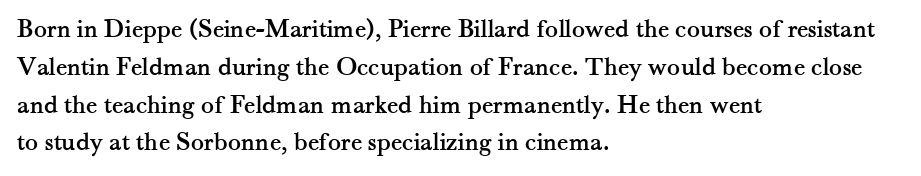
Q: Is the text italic (slanted)? A: No, it is upright.
Q: Is the text underlined? A: No.
Q: How is the paragraph aligned? A: Left-aligned.
Q: Is the spacing between letters normal or unusually wide? A: Normal.
Q: Is the spacing between lines tight, normal or loose? A: Normal.
